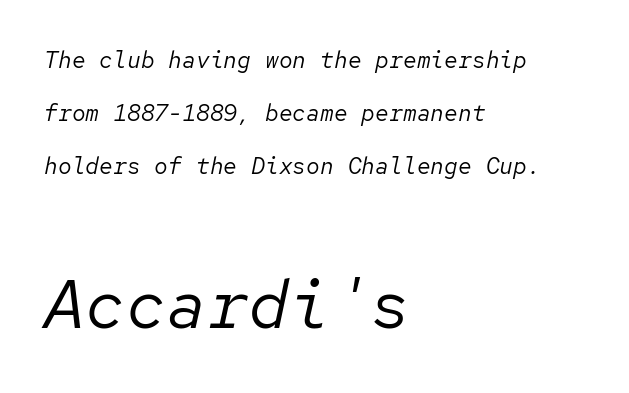
The image shows 68 px regular-weight type, italic (leaning right), monospaced; set left-aligned, loose line spacing (2.31x), normal letter spacing, not underlined; the second (bottom) block is 2.96x larger; low stroke contrast and a medium x-height.
